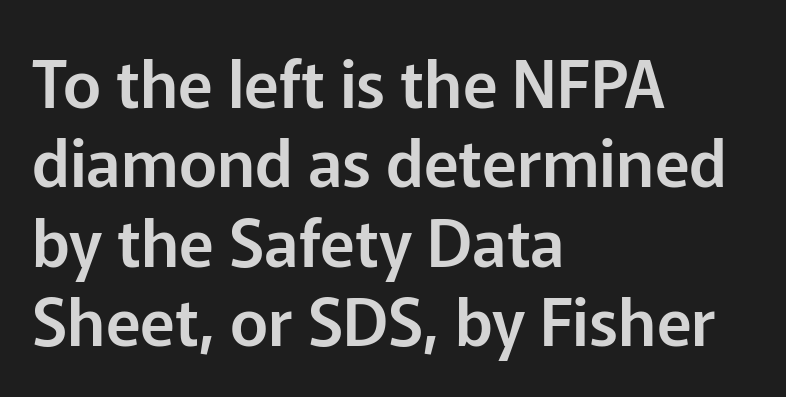
Q: Is the text italic (slanted)? A: No, it is upright.
Q: Is the typeface a serif or a sans-serif typeface? A: Sans-serif.
Q: Is the text underlined? A: No.
Q: How is the paragraph aligned? A: Left-aligned.
Q: Is the spacing between letters normal or unusually wide? A: Normal.
Q: Width (condensed, normal, or wide)? A: Normal.
Q: Stroke contrast? A: Low.
Q: x-height? A: Medium.
Q: Monospaced? A: No.
